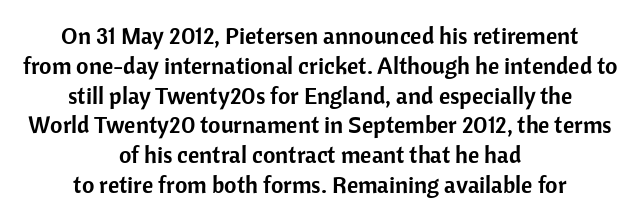
The image shows 24 px text type, upright; set centered, line spacing 1.24x, normal letter spacing, not underlined.
